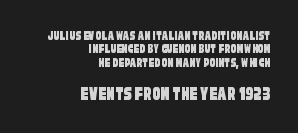
Q: Is the text underlined? A: No.
Q: How is the paragraph aligned? A: Right-aligned.
Q: Is the spacing between letters normal or unusually wide? A: Normal.
Q: Is the spacing between lines tight, normal or loose? A: Tight.
Q: Which block of text is set in a larger size, the first (top) or the second (bottom)? A: The second (bottom) one.
